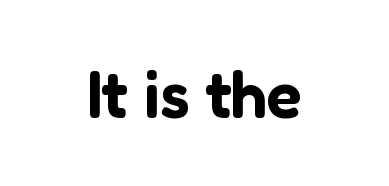
The passage shown is typed in a proportional face where columns would drift. Do the letters lean? They stand straight. Each row of text sits above clean, open space. Each word holds together tightly as a unit, with standard inter-letter gaps. This rendering employs a face without finishing strokes, i.e., a sans-serif.
